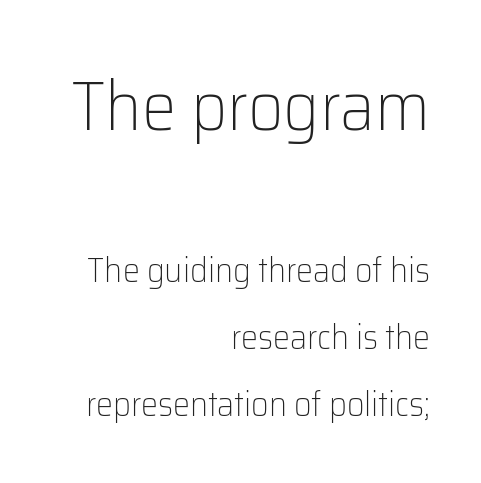
Q: Is the text bold? A: No.
Q: Is the text italic (slanted)? A: No, it is upright.
Q: Is the typeface a serif or a sans-serif typeface? A: Sans-serif.
Q: Is the text underlined? A: No.
Q: How is the paragraph aligned? A: Right-aligned.
Q: Is the spacing between letters normal or unusually wide? A: Normal.
Q: Is the spacing between lines tight, normal or loose? A: Loose.
Q: Which block of text is set in a larger size, the first (top) or the second (bottom)? A: The first (top) one.
Q: Width (condensed, normal, or wide)? A: Normal.
Q: Stroke contrast? A: Low.
Q: x-height? A: Medium.
Q: Monospaced? A: No.
